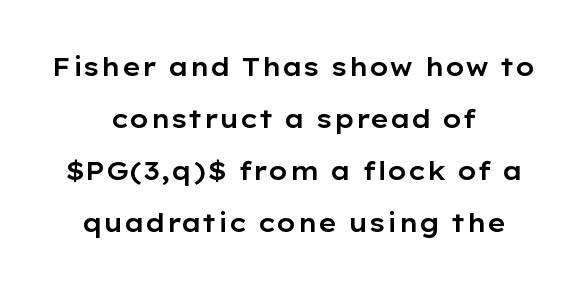
Q: Is the text italic (slanted)? A: No, it is upright.
Q: Is the text underlined? A: No.
Q: How is the paragraph aligned? A: Centered.
Q: Is the spacing between letters normal or unusually wide? A: Normal.
Q: Is the spacing between lines tight, normal or loose? A: Loose.
